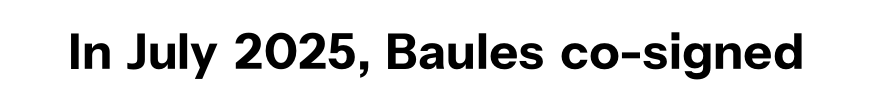
Think of a printed novel: that variable character pitch is what you see here. The specimen omits any rule beneath the text block's lines. Summary of weight: heavy, a full bold. Italic: no, the glyphs are upright roman.
